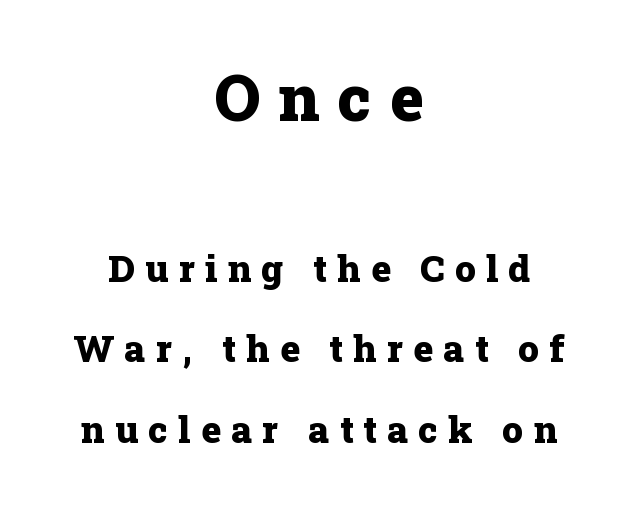
{"serif": "yes", "italic": "no", "bold": "yes", "weight": "heavy", "width": "normal", "stroke_contrast": "low", "x_height": "medium", "monospaced": "no", "underline": "no", "align": "center", "line_spacing": "loose", "line_spacing_ratio": 2.17, "letter_spacing": "wide", "letter_spacing_em": 0.28, "larger_block": "first", "size_ratio": 1.73, "glyph_px": 64}
